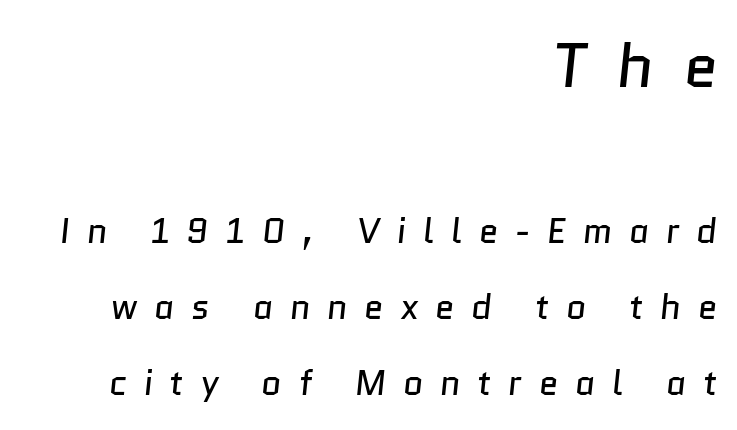
{"serif": "no", "bold": "no", "weight": "regular", "width": "normal", "stroke_contrast": "low", "x_height": "medium", "monospaced": "no", "underline": "no", "align": "right", "line_spacing": "loose", "line_spacing_ratio": 2.17, "letter_spacing": "wide", "letter_spacing_em": 0.48, "larger_block": "first", "size_ratio": 1.77, "glyph_px": 62}
